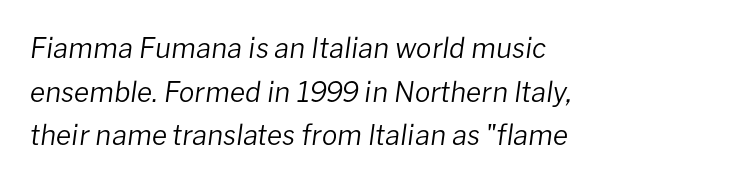
The image shows 28 px regular-weight type, italic (leaning right); set left-aligned, normal line spacing (1.56x), normal letter spacing, not underlined; low stroke contrast and a medium x-height.
